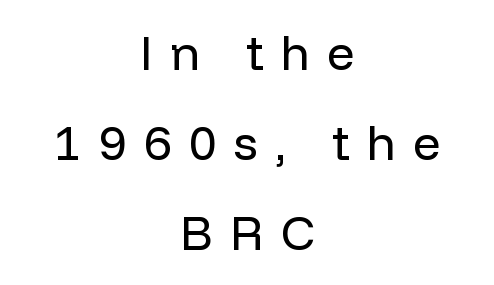
The image shows 48 px regular-weight sans-serif type, upright; set centered, line spacing 1.88x, unusually wide letter spacing (+0.36 em), not underlined; low stroke contrast and a medium x-height.
